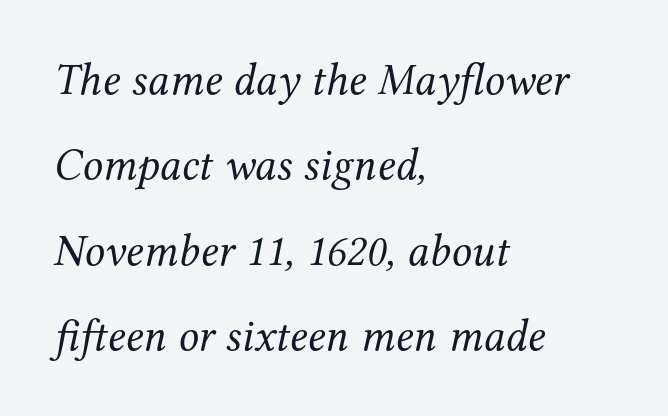
The image shows 45 px regular-weight serif type, italic (leaning right); set left-aligned, loose line spacing (1.9x), normal letter spacing, not underlined; medium stroke contrast and a medium x-height.
